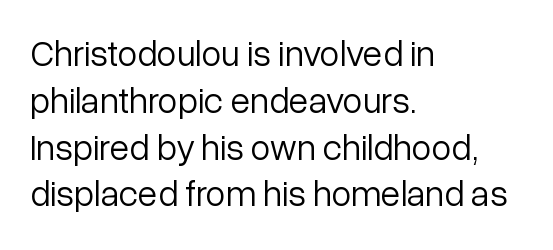
The image shows 36 px light sans-serif type, upright; set left-aligned, normal line spacing (1.3x), normal letter spacing, not underlined; low stroke contrast and a medium x-height.
